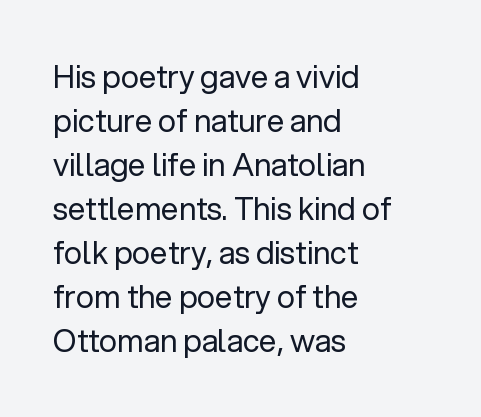
Q: Is the text bold? A: No.
Q: Is the text italic (slanted)? A: No, it is upright.
Q: Is the typeface a serif or a sans-serif typeface? A: Sans-serif.
Q: Is the text underlined? A: No.
Q: How is the paragraph aligned? A: Left-aligned.
Q: Is the spacing between letters normal or unusually wide? A: Normal.
Q: Is the spacing between lines tight, normal or loose? A: Normal.
Q: Width (condensed, normal, or wide)? A: Normal.
Q: Stroke contrast? A: Low.
Q: x-height? A: Medium.
Q: Monospaced? A: No.
